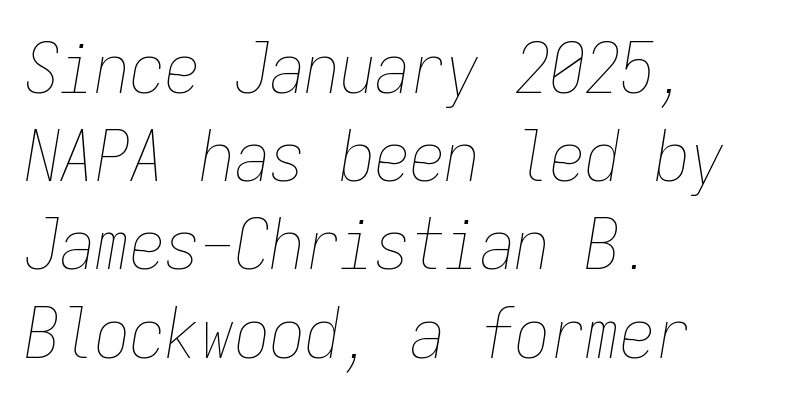
{"italic": "yes", "lean": "right", "slant_degrees": 9, "bold": "no", "weight": "thin", "width": "condensed", "stroke_contrast": "low", "x_height": "medium", "monospaced": "yes", "underline": "no", "align": "left", "line_spacing": "normal", "line_spacing_ratio": 1.26, "letter_spacing": "normal", "letter_spacing_em": 0.0, "glyph_px": 70}
